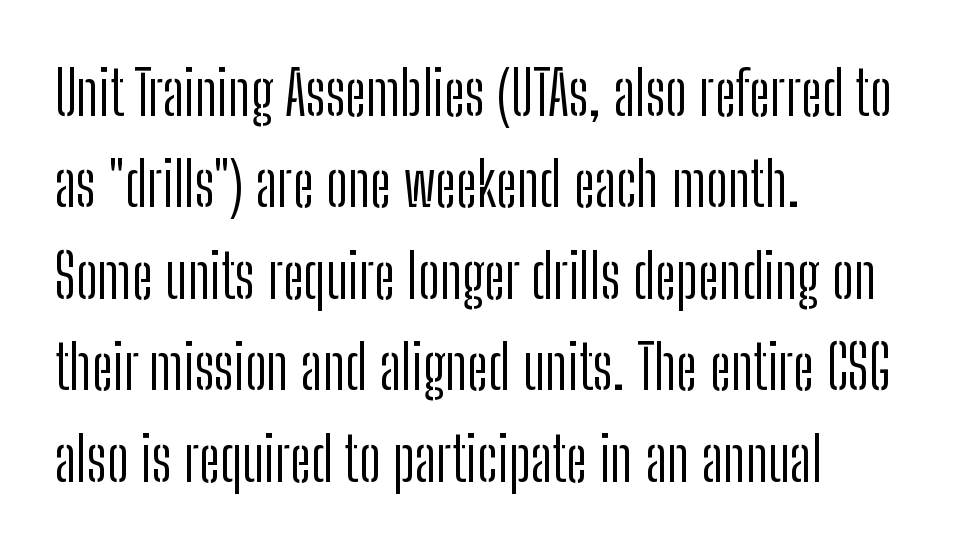
Q: Is the text bold? A: No.
Q: Is the text italic (slanted)? A: No, it is upright.
Q: Is the typeface a serif or a sans-serif typeface? A: Sans-serif.
Q: Is the text underlined? A: No.
Q: How is the paragraph aligned? A: Left-aligned.
Q: Is the spacing between letters normal or unusually wide? A: Normal.
Q: Is the spacing between lines tight, normal or loose? A: Normal.
Q: Width (condensed, normal, or wide)? A: Condensed.
Q: Stroke contrast? A: Low.
Q: x-height? A: Medium.
Q: Monospaced? A: No.
